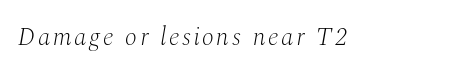
{"italic": "yes", "lean": "right", "slant_degrees": 10, "bold": "no", "underline": "no", "glyph_px": 25}
